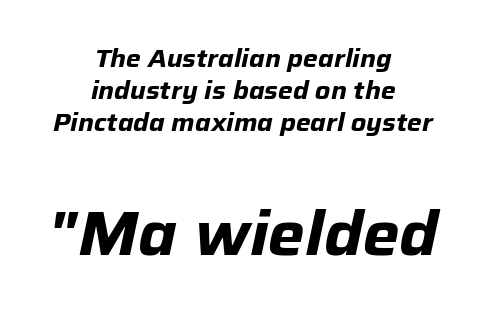
Q: Is the text bold? A: Yes.
Q: Is the text italic (slanted)? A: Yes, it leans right by about 12 degrees.
Q: Is the text underlined? A: No.
Q: How is the paragraph aligned? A: Centered.
Q: Is the spacing between letters normal or unusually wide? A: Normal.
Q: Is the spacing between lines tight, normal or loose? A: Normal.
Q: Which block of text is set in a larger size, the first (top) or the second (bottom)? A: The second (bottom) one.
Q: Width (condensed, normal, or wide)? A: Normal.
Q: Stroke contrast? A: Low.
Q: x-height? A: Medium.
Q: Monospaced? A: No.
